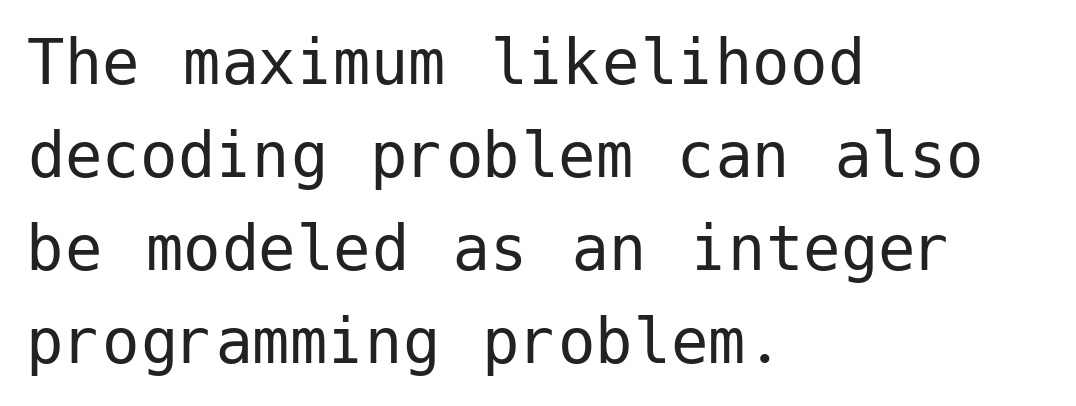
Honestly, there is no underline to notice here at all. Bold? No — there's no thickening of the strokes. Nope, no serifs anywhere on these letters. A classic flush-left, rag-right setting is used for this passage. This is roman type, the default non-slanted kind.
